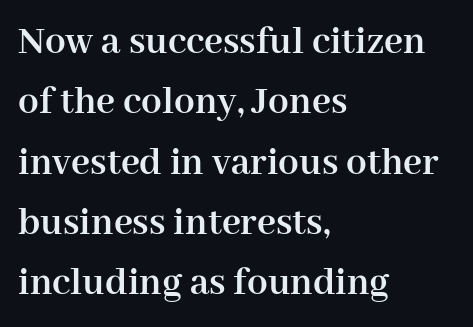
Q: Is the text bold? A: Yes.
Q: Is the text italic (slanted)? A: No, it is upright.
Q: Is the typeface a serif or a sans-serif typeface? A: Serif.
Q: Is the text underlined? A: No.
Q: How is the paragraph aligned? A: Left-aligned.
Q: Is the spacing between letters normal or unusually wide? A: Normal.
Q: Is the spacing between lines tight, normal or loose? A: Normal.
Q: Width (condensed, normal, or wide)? A: Normal.
Q: Stroke contrast? A: High.
Q: x-height? A: Medium.
Q: Monospaced? A: No.
